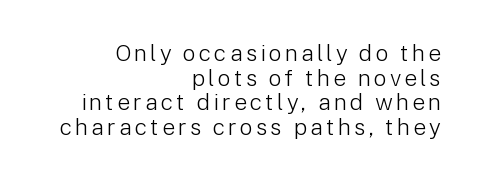
The weight tops out at a normal text grade. The foot of each line stays bare and open. Notice how the stems are strictly vertical — no italics here. One glance says dense: line gaps are narrower than usual. Line endings align vertically; line beginnings do not.
